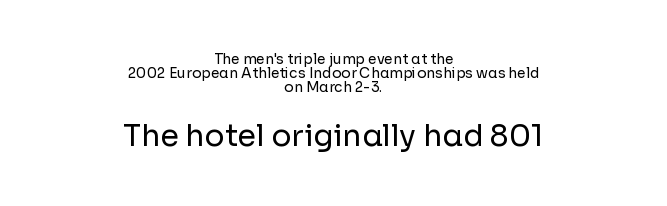
{"serif": "no", "italic": "no", "bold": "no", "weight": "regular", "width": "normal", "stroke_contrast": "low", "x_height": "medium", "monospaced": "no", "underline": "no", "align": "center", "line_spacing": "tight", "line_spacing_ratio": 1.01, "letter_spacing": "normal", "letter_spacing_em": 0.0, "larger_block": "second", "size_ratio": 2.14, "glyph_px": 30}
